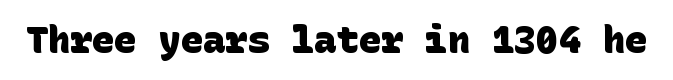
{"serif": "no", "bold": "yes", "weight": "heavy", "width": "normal", "stroke_contrast": "low", "x_height": "large", "underline": "no", "letter_spacing": "normal", "letter_spacing_em": 0.0, "glyph_px": 37}
